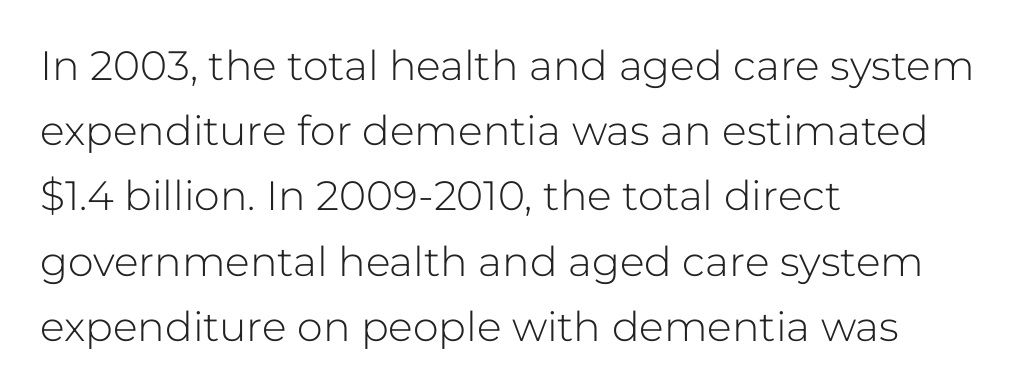
{"serif": "no", "italic": "no", "bold": "no", "weight": "light", "width": "normal", "stroke_contrast": "low", "x_height": "medium", "monospaced": "no", "underline": "no", "align": "left", "line_spacing": "normal", "line_spacing_ratio": 1.59, "letter_spacing": "normal", "letter_spacing_em": 0.0, "glyph_px": 41}
